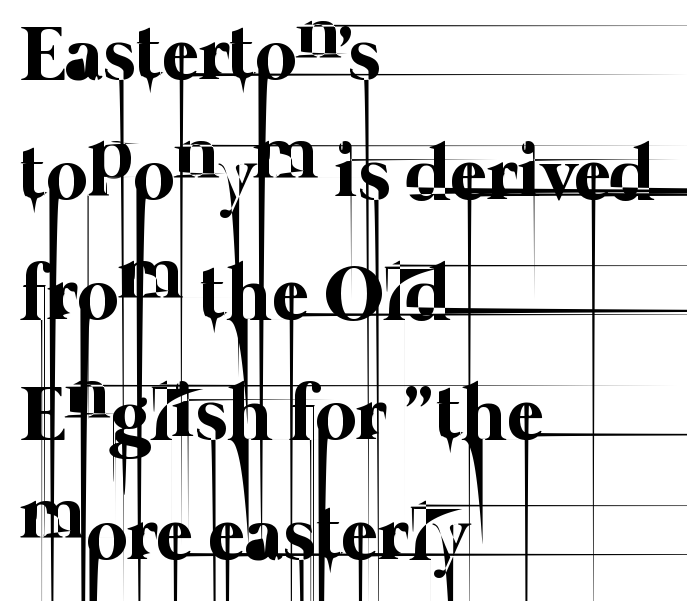
Q: Is the text bold? A: No.
Q: Is the text underlined? A: No.
Q: How is the paragraph aligned? A: Left-aligned.
Q: Is the spacing between letters normal or unusually wide? A: Normal.
Q: Is the spacing between lines tight, normal or loose? A: Normal.
Q: Width (condensed, normal, or wide)? A: Normal.
Q: Stroke contrast? A: Low.
Q: x-height? A: Medium.
Q: Monospaced? A: No.
